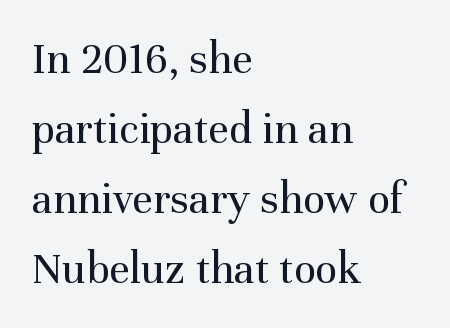
{"serif": "yes", "italic": "no", "bold": "no", "weight": "regular", "width": "normal", "stroke_contrast": "medium", "x_height": "medium", "monospaced": "no", "underline": "no", "align": "left", "line_spacing": "normal", "line_spacing_ratio": 1.52, "letter_spacing": "normal", "letter_spacing_em": 0.0, "glyph_px": 46}
